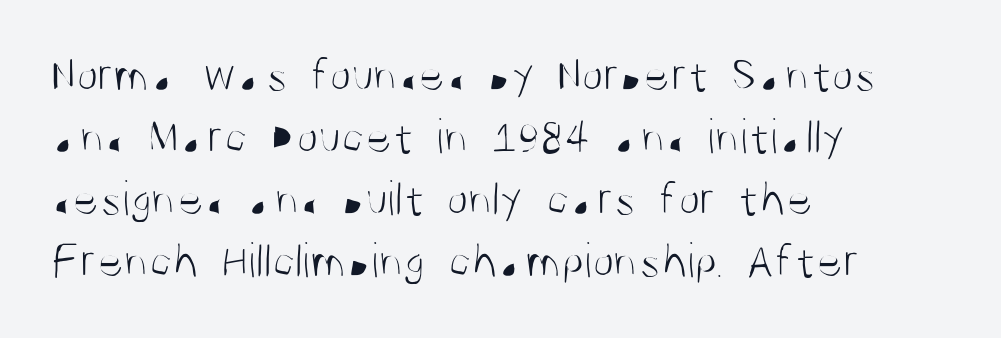
The image shows 50 px light, condensed sans-serif type, upright; set left-aligned, line spacing 1.24x, normal letter spacing, not underlined; medium stroke contrast and a large x-height.
